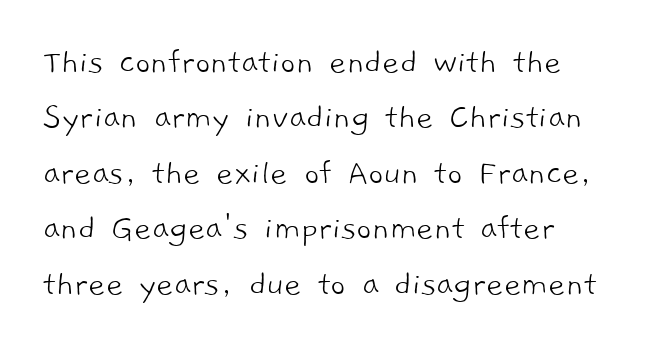
The rendering uses natural spacing where letterforms have individual widths. Characters follow at the spacing the type designer built in. The rendering uses a moderate line-height, typical for paragraphs. Stem width sits at or under what a default text font uses.
